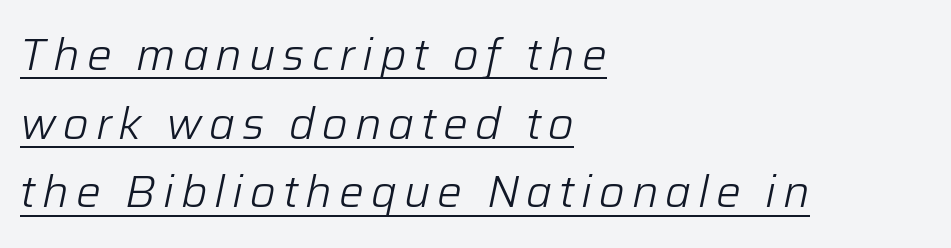
Q: Is the text bold? A: No.
Q: Is the text italic (slanted)? A: Yes, it leans right by about 12 degrees.
Q: Is the text underlined? A: Yes.
Q: How is the paragraph aligned? A: Left-aligned.
Q: Is the spacing between lines tight, normal or loose? A: Normal.
Q: Width (condensed, normal, or wide)? A: Normal.
Q: Stroke contrast? A: Low.
Q: x-height? A: Medium.
Q: Monospaced? A: No.
